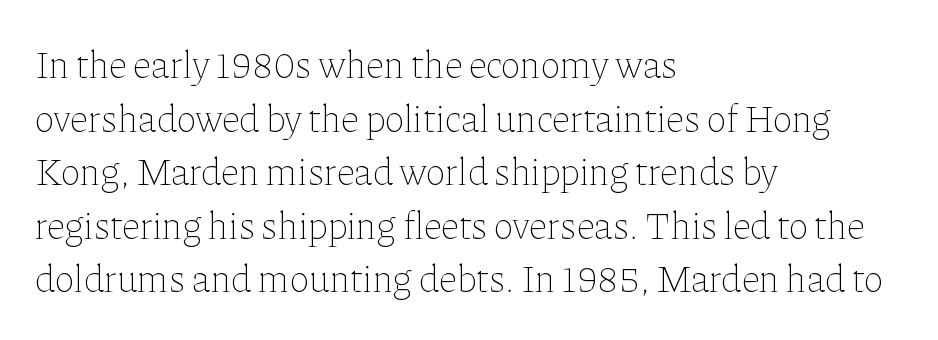
{"italic": "no", "bold": "no", "weight": "thin", "width": "normal", "stroke_contrast": "low", "x_height": "medium", "monospaced": "no", "underline": "no", "align": "left", "line_spacing": "normal", "line_spacing_ratio": 1.41, "letter_spacing": "normal", "letter_spacing_em": 0.0, "glyph_px": 38}
